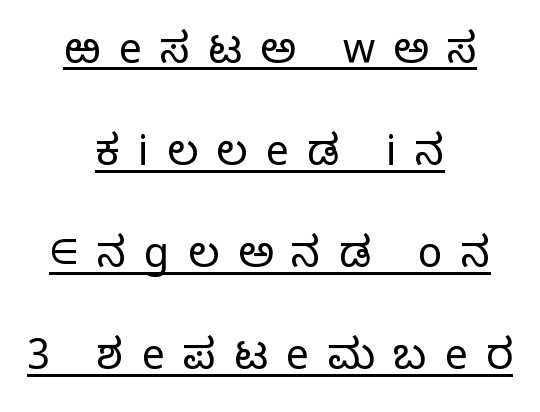
The image shows 41 px light sans-serif type, upright; set centered, loose line spacing (2.49x), unusually wide letter spacing (+0.45 em), underlined; low stroke contrast and a medium x-height.
